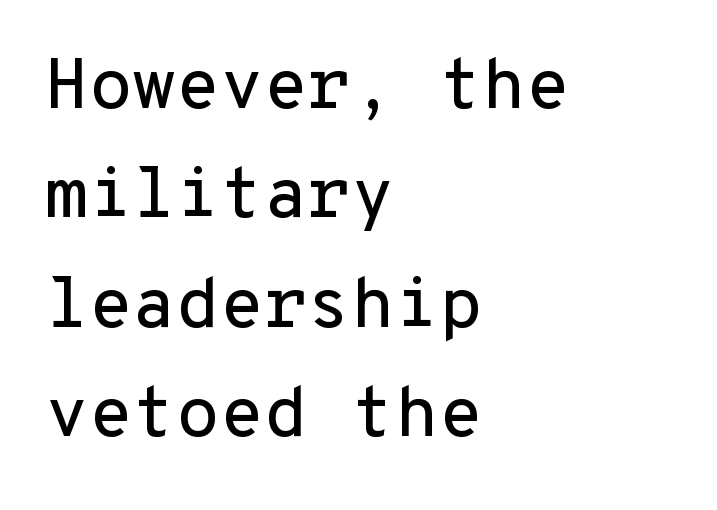
{"serif": "no", "italic": "no", "width": "normal", "stroke_contrast": "low", "x_height": "medium", "monospaced": "yes", "underline": "no", "align": "left", "line_spacing": "normal", "line_spacing_ratio": 1.54, "letter_spacing": "normal", "letter_spacing_em": 0.0, "glyph_px": 71}
